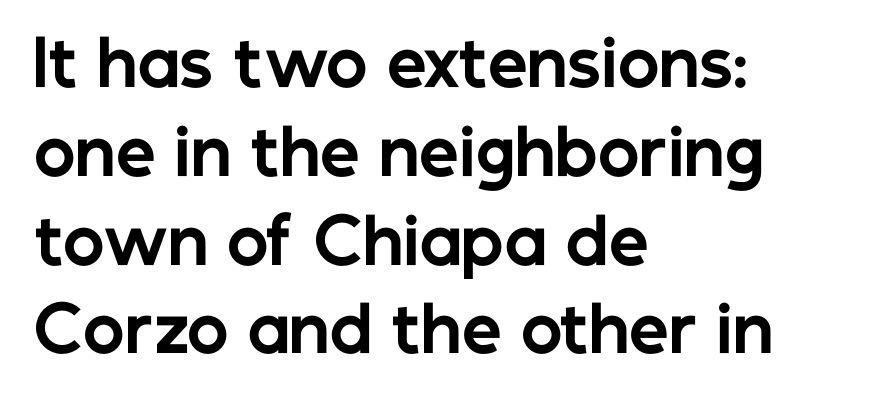
The image shows 63 px bold sans-serif type, upright; set left-aligned, normal line spacing (1.41x), normal letter spacing, not underlined; low stroke contrast and a medium x-height.
